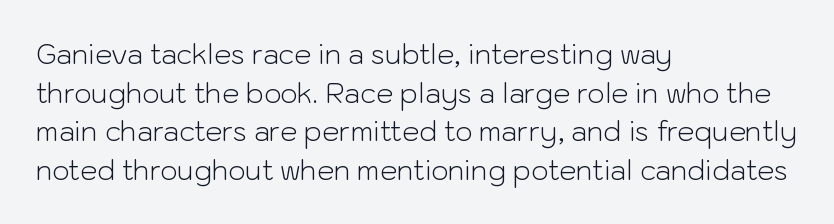
Q: Is the text bold? A: No.
Q: Is the text italic (slanted)? A: No, it is upright.
Q: Is the text underlined? A: No.
Q: How is the paragraph aligned? A: Left-aligned.
Q: Is the spacing between letters normal or unusually wide? A: Normal.
Q: Is the spacing between lines tight, normal or loose? A: Normal.
